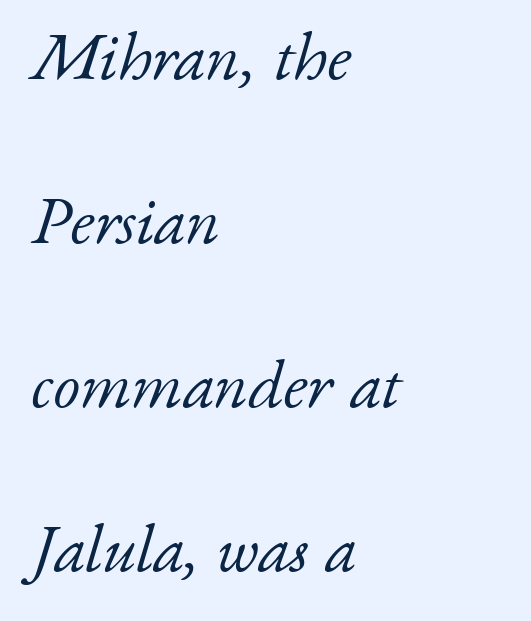
The specimen omits any rule beneath the text block's lines. Summary of weight: not heavy and not bold. Here the designer chose a conventional face with non-uniform glyph widths. Layout note: lines flush left. In terms of leading, this rendering errs on the spacious side.
